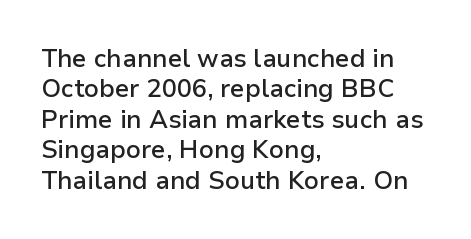
Q: Is the text bold? A: Semi-bold.
Q: Is the text italic (slanted)? A: No, it is upright.
Q: Is the text underlined? A: No.
Q: How is the paragraph aligned? A: Left-aligned.
Q: Is the spacing between letters normal or unusually wide? A: Normal.
